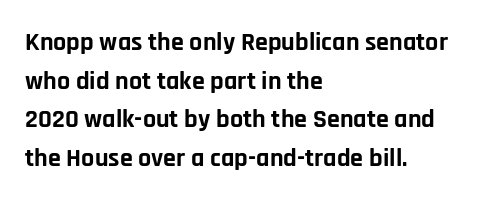
Leading: standard. Glyph-to-glyph distance matches everyday printed text. The face used here has the dense, thick strokes of a bold. These lines stack with their left ends in a neat column.
